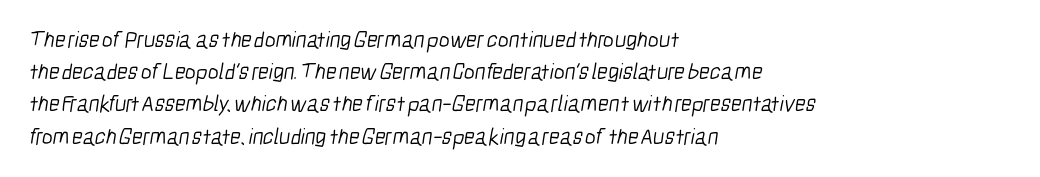
The line-height multiplier appears to be the usual default. The line texture is even and compact thanks to regular tracking. Compared with a typical body face, this is equally light or lighter still. The setting favours the left margin, as ordinary paragraphs usually do. The specimen omits any rule beneath the text block's lines.
